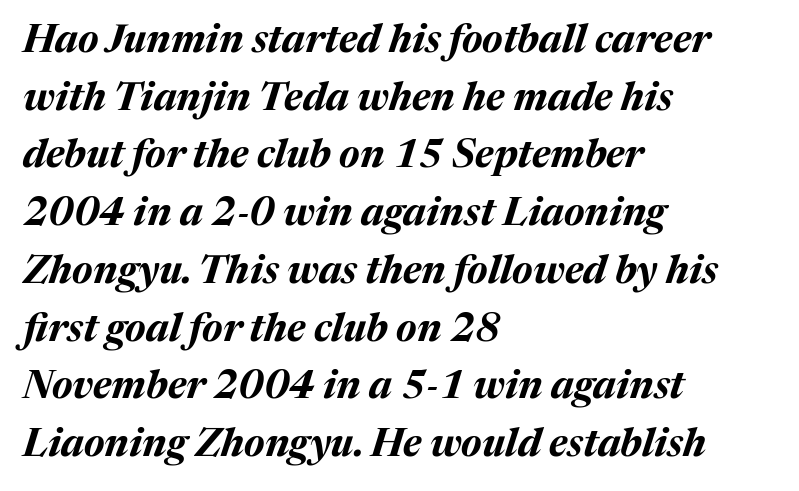
Horizontal alignment here is leftward, the default for most running prose. Each new line begins a customary step beneath the previous one. The area under the type is left untouched. Notice how the stems are inclined rather than vertical — that's the hallmark of italics.
